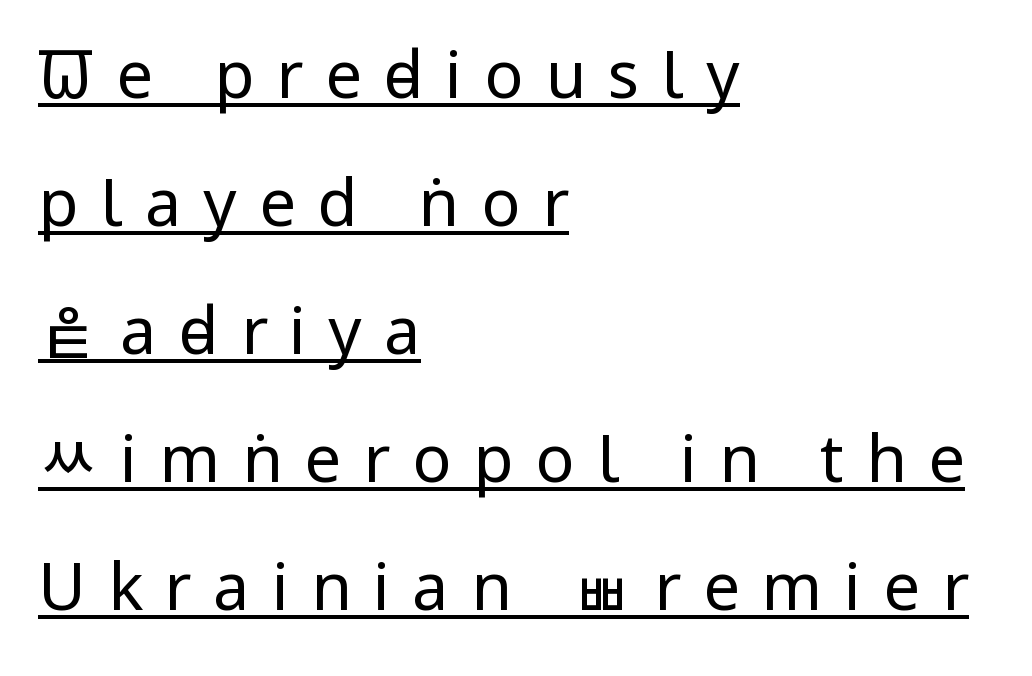
Q: Is the text bold? A: No.
Q: Is the text italic (slanted)? A: No, it is upright.
Q: Is the typeface a serif or a sans-serif typeface? A: Sans-serif.
Q: Is the text underlined? A: Yes.
Q: How is the paragraph aligned? A: Left-aligned.
Q: Is the spacing between letters normal or unusually wide? A: Unusually wide.
Q: Is the spacing between lines tight, normal or loose? A: Loose.
Q: Width (condensed, normal, or wide)? A: Condensed.
Q: Stroke contrast? A: Low.
Q: x-height? A: Large.
Q: Monospaced? A: No.
